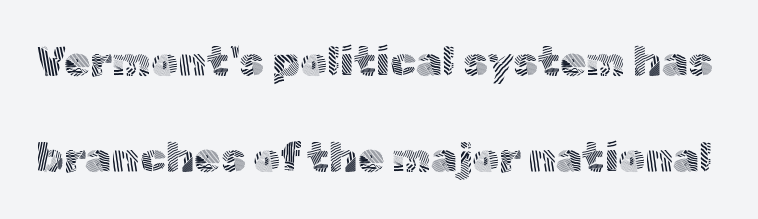
The image shows 42 px light sans-serif type, upright; set loose line spacing (2.28x), normal letter spacing, not underlined; a medium x-height.
